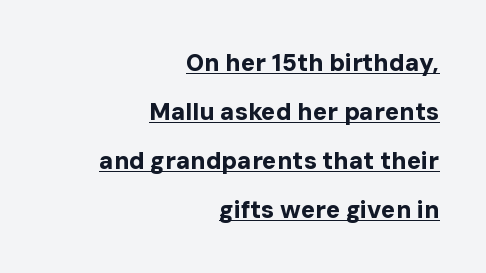
Q: Is the text bold? A: Yes.
Q: Is the text italic (slanted)? A: No, it is upright.
Q: Is the text underlined? A: Yes.
Q: How is the paragraph aligned? A: Right-aligned.
Q: Is the spacing between letters normal or unusually wide? A: Normal.
Q: Is the spacing between lines tight, normal or loose? A: Loose.
